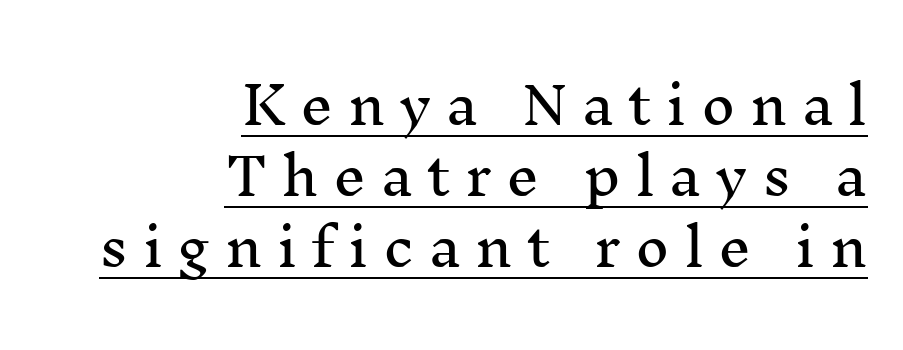
Q: Is the text italic (slanted)? A: No, it is upright.
Q: Is the typeface a serif or a sans-serif typeface? A: Serif.
Q: Is the text underlined? A: Yes.
Q: How is the paragraph aligned? A: Right-aligned.
Q: Is the spacing between letters normal or unusually wide? A: Unusually wide.
Q: Is the spacing between lines tight, normal or loose? A: Normal.
Q: Width (condensed, normal, or wide)? A: Normal.
Q: Stroke contrast? A: Medium.
Q: x-height? A: Medium.
Q: Monospaced? A: No.
